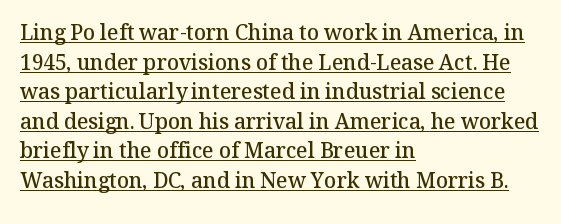
{"italic": "no", "bold": "semi", "underline": "yes", "align": "left", "line_spacing": "normal", "line_spacing_ratio": 1.41, "letter_spacing": "normal", "letter_spacing_em": 0.0, "glyph_px": 21}
